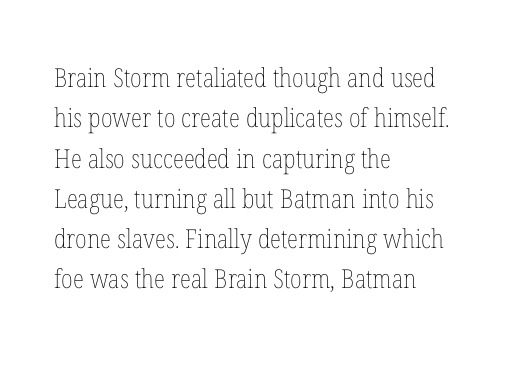
Check the space under the baseline: it is left empty. The type sits square on the baseline with zero lean. Line spacing here is normal. Casual observation: everything's shoved over to the left. Honestly, the letter spacing is just normal — you wouldn't notice it.
